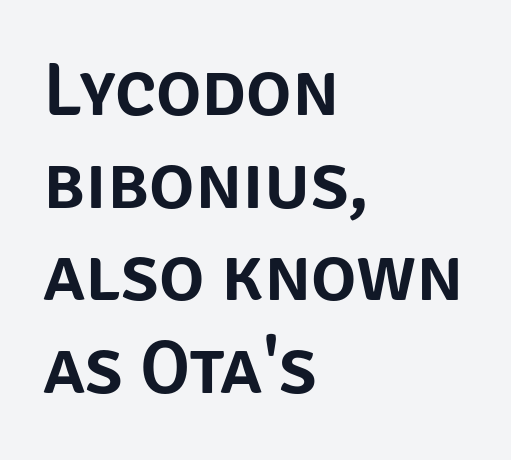
Q: Is the text italic (slanted)? A: No, it is upright.
Q: Is the typeface a serif or a sans-serif typeface? A: Sans-serif.
Q: Is the text underlined? A: No.
Q: How is the paragraph aligned? A: Left-aligned.
Q: Is the spacing between letters normal or unusually wide? A: Normal.
Q: Width (condensed, normal, or wide)? A: Normal.
Q: Stroke contrast? A: Low.
Q: x-height? A: Large.
Q: Monospaced? A: No.
